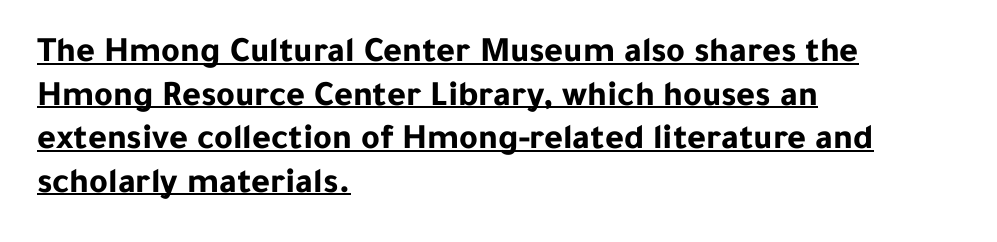
Q: Is the text bold? A: Yes.
Q: Is the text italic (slanted)? A: No, it is upright.
Q: Is the typeface a serif or a sans-serif typeface? A: Sans-serif.
Q: Is the text underlined? A: Yes.
Q: How is the paragraph aligned? A: Left-aligned.
Q: Is the spacing between letters normal or unusually wide? A: Normal.
Q: Width (condensed, normal, or wide)? A: Normal.
Q: Stroke contrast? A: Low.
Q: x-height? A: Medium.
Q: Monospaced? A: No.
